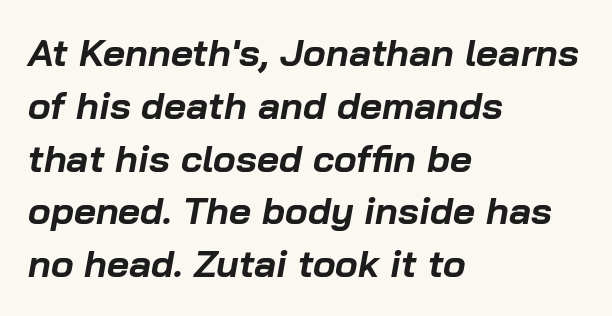
Q: Is the text bold? A: Yes.
Q: Is the text italic (slanted)? A: Yes, it leans right by about 10 degrees.
Q: Is the text underlined? A: No.
Q: How is the paragraph aligned? A: Left-aligned.
Q: Is the spacing between letters normal or unusually wide? A: Normal.
Q: Is the spacing between lines tight, normal or loose? A: Normal.
Q: Width (condensed, normal, or wide)? A: Normal.
Q: Stroke contrast? A: Low.
Q: x-height? A: Medium.
Q: Monospaced? A: No.
